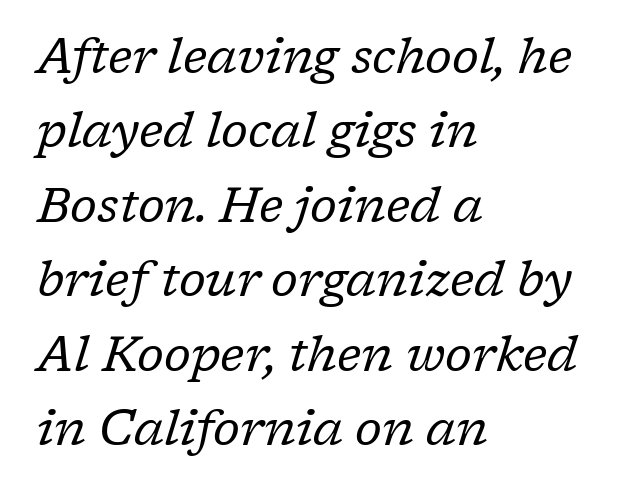
You could not count columns in this text — the font is proportionally spaced. Glyph-to-glyph distance matches everyday printed text. There's an unmistakable incline to the writing here. Vertically, the passage feels balanced, rows spaced as you'd expect. Letterform terminals end in serifs throughout the passage.
